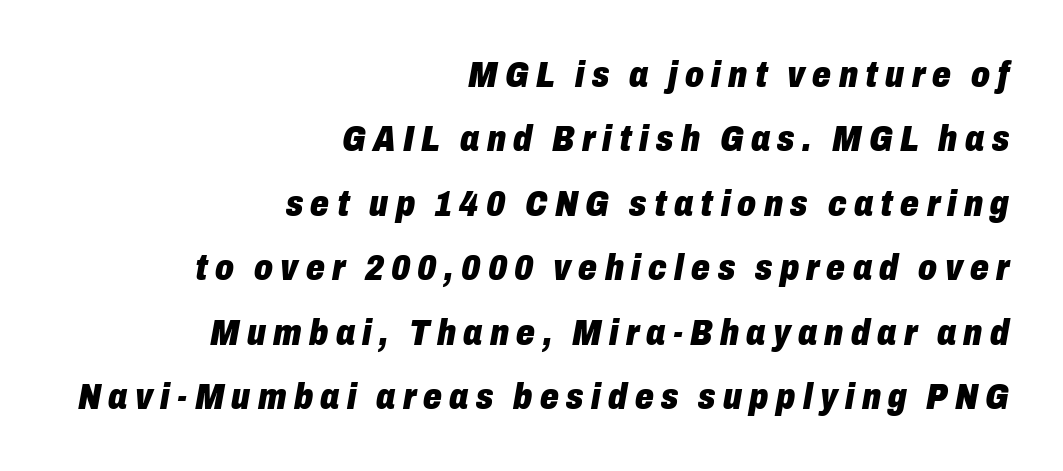
The image shows 37 px heavy, condensed type, italic (leaning right); set right-aligned, line spacing 1.74x, unusually wide letter spacing (+0.2 em), not underlined; low stroke contrast and a medium x-height.
